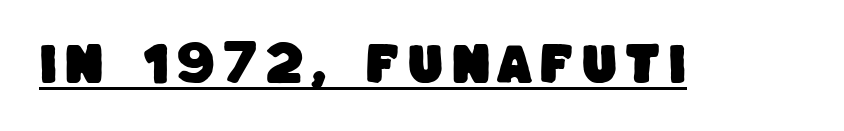
{"serif": "no", "width": "normal", "stroke_contrast": "low", "x_height": "large", "monospaced": "no", "underline": "yes", "glyph_px": 45}
